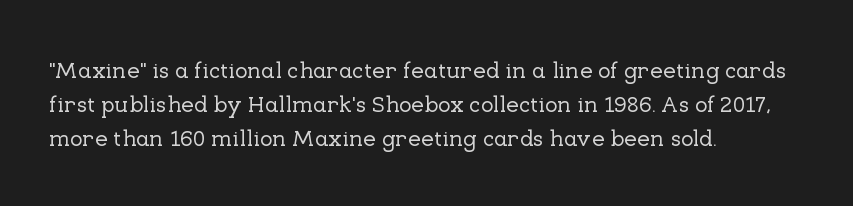
The image shows 23 px text type, upright; set left-aligned, normal line spacing (1.48x), normal letter spacing, not underlined.
